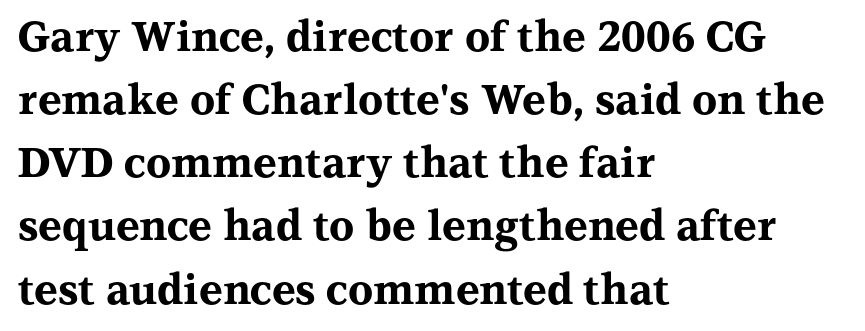
{"serif": "yes", "italic": "no", "bold": "yes", "weight": "bold", "width": "wide", "stroke_contrast": "medium", "x_height": "medium", "monospaced": "no", "underline": "no", "align": "left", "line_spacing": "normal", "line_spacing_ratio": 1.54, "letter_spacing": "normal", "letter_spacing_em": 0.0, "glyph_px": 41}
